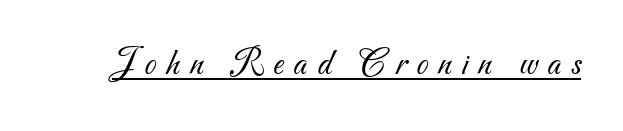
The glyphs in this specimen are sans serif. Display-style spreading of the glyphs; the letterfit is very open. The letters advance in unequal steps, a hallmark of proportional type. These glyphs show unthickened strokes, regular width or finer. Somebody hit Ctrl+U on this one — the words are underlined.
